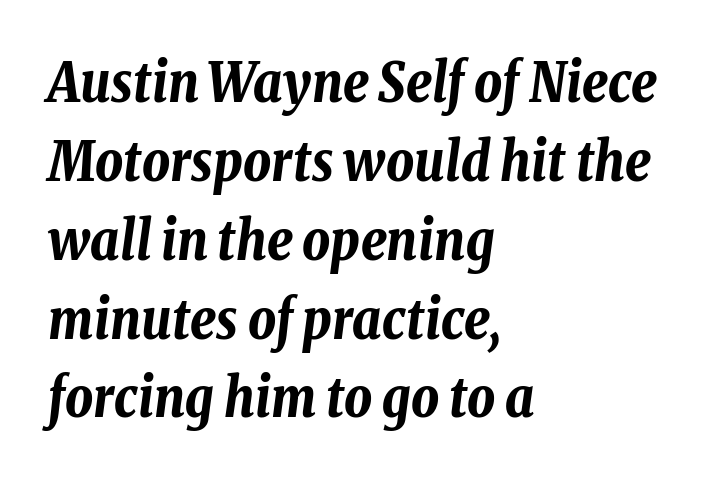
The image shows 54 px bold, condensed type, italic (leaning right); set left-aligned, normal line spacing (1.46x), normal letter spacing, not underlined; low stroke contrast and a medium x-height.
